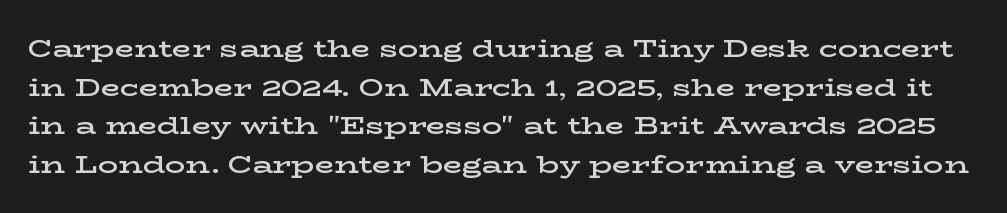
Q: Is the text bold? A: Semi-bold.
Q: Is the text italic (slanted)? A: No, it is upright.
Q: Is the text underlined? A: No.
Q: Is the spacing between letters normal or unusually wide? A: Normal.
Q: Is the spacing between lines tight, normal or loose? A: Normal.
